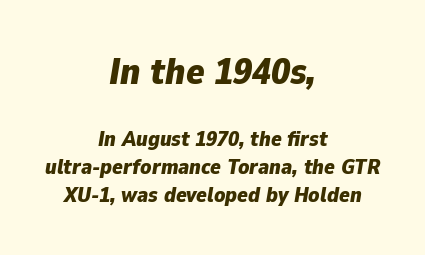
Q: Is the text bold? A: Yes.
Q: Is the text italic (slanted)? A: Yes, it leans right by about 9 degrees.
Q: Is the text underlined? A: No.
Q: How is the paragraph aligned? A: Centered.
Q: Is the spacing between letters normal or unusually wide? A: Normal.
Q: Is the spacing between lines tight, normal or loose? A: Normal.
Q: Which block of text is set in a larger size, the first (top) or the second (bottom)? A: The first (top) one.
Q: Width (condensed, normal, or wide)? A: Normal.
Q: Stroke contrast? A: Low.
Q: x-height? A: Medium.
Q: Monospaced? A: No.
